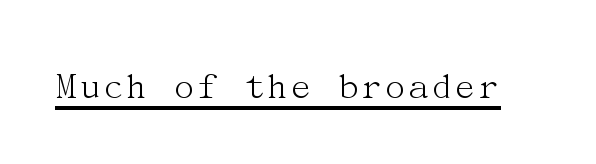
Q: Is the text bold? A: No.
Q: Is the text italic (slanted)? A: No, it is upright.
Q: Is the typeface a serif or a sans-serif typeface? A: Serif.
Q: Is the text underlined? A: Yes.
Q: Is the spacing between letters normal or unusually wide? A: Normal.
Q: Width (condensed, normal, or wide)? A: Normal.
Q: Stroke contrast? A: Medium.
Q: x-height? A: Medium.
